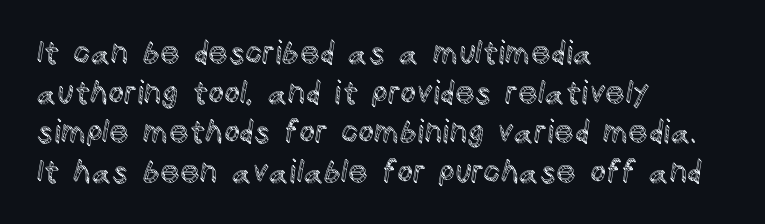
The image shows 31 px text type; set left-aligned, normal line spacing (1.28x), normal letter spacing, not underlined; a large x-height.
